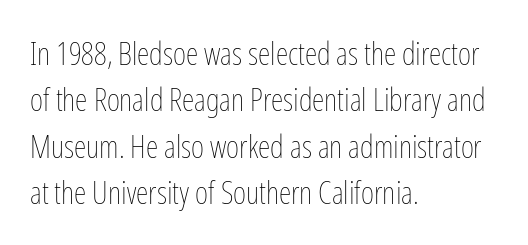
The image shows 32 px thin, condensed type, upright; set left-aligned, normal line spacing (1.45x), normal letter spacing, not underlined; low stroke contrast and a medium x-height.
